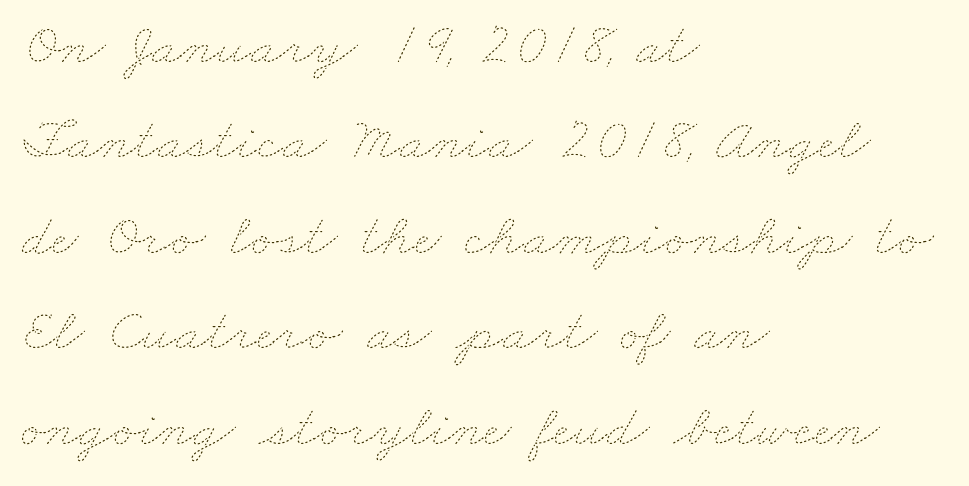
{"bold": "no", "weight": "thin", "width": "wide", "stroke_contrast": "low", "x_height": "small", "monospaced": "no", "underline": "no", "align": "left", "line_spacing": "normal", "line_spacing_ratio": 1.59, "letter_spacing": "normal", "letter_spacing_em": 0.0, "glyph_px": 60}
